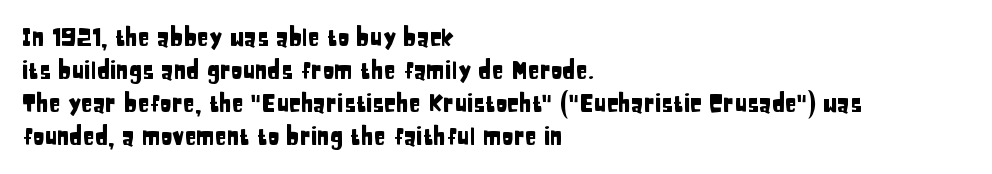
Q: Is the text italic (slanted)? A: No, it is upright.
Q: Is the text underlined? A: No.
Q: How is the paragraph aligned? A: Left-aligned.
Q: Is the spacing between letters normal or unusually wide? A: Normal.
Q: Is the spacing between lines tight, normal or loose? A: Normal.
